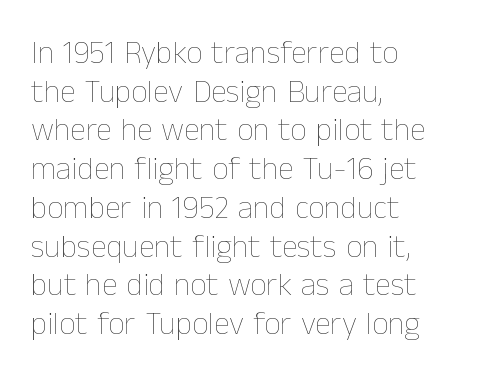
The image shows 32 px thin type, upright; set left-aligned, line spacing 1.21x, normal letter spacing, not underlined; low stroke contrast and a medium x-height.
